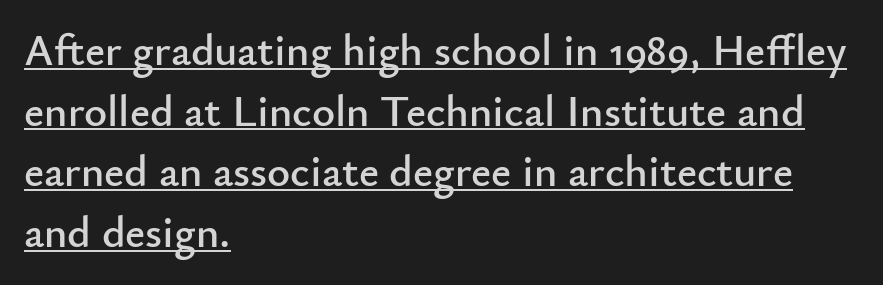
{"serif": "no", "italic": "no", "width": "normal", "stroke_contrast": "low", "x_height": "small", "monospaced": "no", "underline": "yes", "align": "left", "line_spacing": "normal", "line_spacing_ratio": 1.38, "letter_spacing": "normal", "letter_spacing_em": 0.0, "glyph_px": 44}
